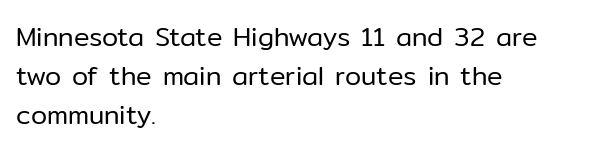
Each new line begins a customary step beneath the previous one. Students, note that the glyphs here touch the page at normal intervals. Letters rest on an invisible, unmarked baseline. Posture: upright roman.
